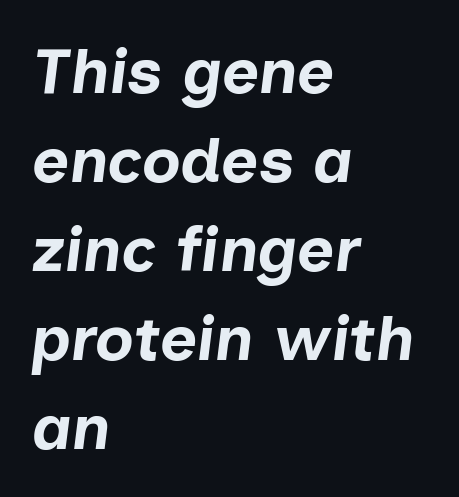
{"italic": "yes", "lean": "right", "slant_degrees": 7, "bold": "yes", "weight": "bold", "width": "normal", "stroke_contrast": "low", "x_height": "medium", "monospaced": "no", "underline": "no", "align": "left", "line_spacing": "normal", "line_spacing_ratio": 1.39, "letter_spacing": "normal", "letter_spacing_em": 0.0, "glyph_px": 64}
